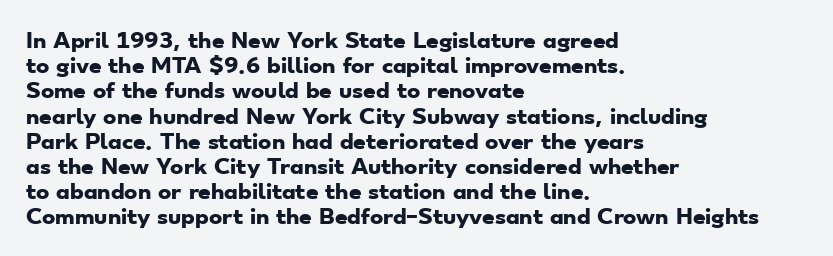
The rag falls on the right side of this text block. Check under the words: just untouched page. Evenly set lines give the paragraph a standard silhouette. A dark, heavy texture on the line: the type is bold. Tracking value appears to be zero — textbook default spacing.
